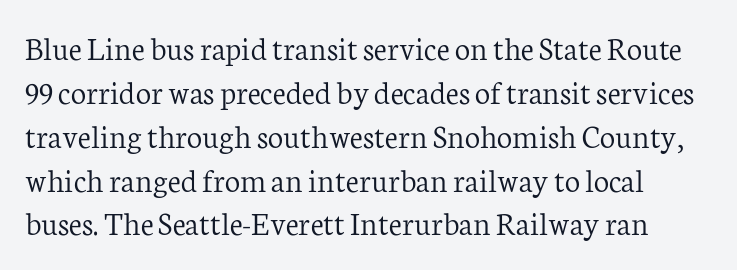
A typesetter would label this face a serif. Short note: letters normally spaced. Decoration check: the copy has no underline. The font is comparable to plain body text, perhaps lighter. Ascenders rise straight up at ninety degrees.
